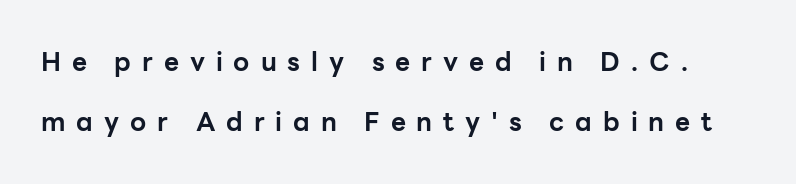
The image shows 26 px bold type, upright; set loose line spacing (2.29x), unusually wide letter spacing (+0.42 em), not underlined.
